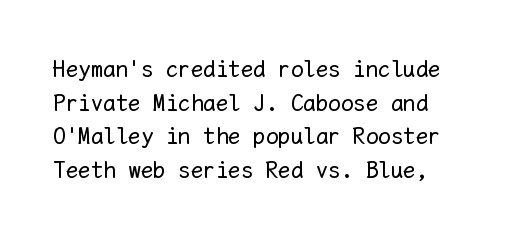
{"italic": "no", "bold": "no", "underline": "no", "line_spacing": "normal", "line_spacing_ratio": 1.35, "letter_spacing": "normal", "letter_spacing_em": 0.0, "glyph_px": 25}
